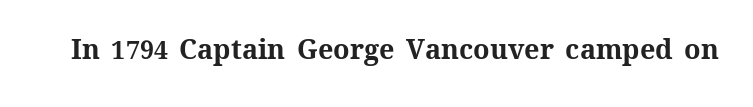
{"italic": "no", "bold": "yes", "underline": "no", "letter_spacing": "normal", "letter_spacing_em": 0.0, "glyph_px": 27}
